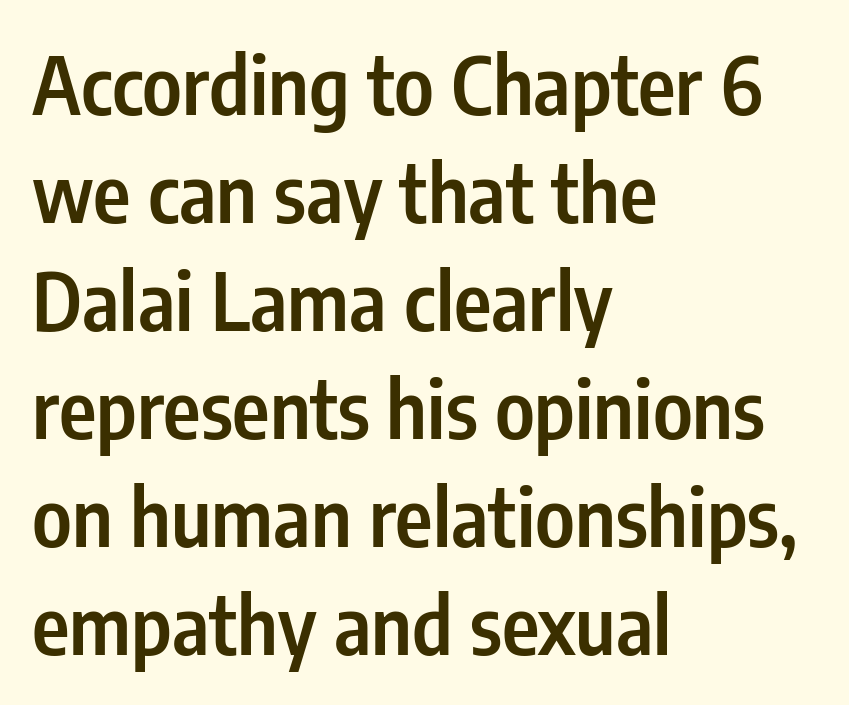
The image shows 80 px semibold, condensed sans-serif type, upright; set left-aligned, normal line spacing (1.35x), normal letter spacing, not underlined; low stroke contrast and a medium x-height.
